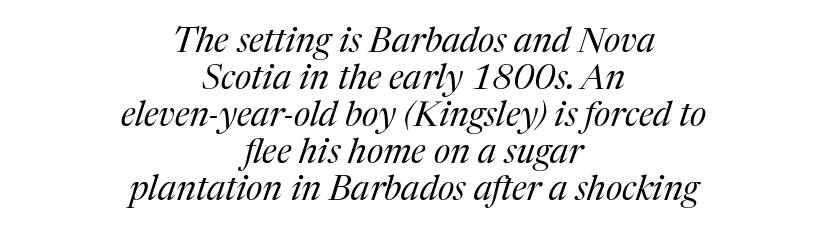
Q: Is the text bold? A: No.
Q: Is the text italic (slanted)? A: Yes, it leans right by about 17 degrees.
Q: Is the typeface a serif or a sans-serif typeface? A: Serif.
Q: Is the text underlined? A: No.
Q: How is the paragraph aligned? A: Centered.
Q: Is the spacing between letters normal or unusually wide? A: Normal.
Q: Is the spacing between lines tight, normal or loose? A: Tight.
Q: Width (condensed, normal, or wide)? A: Normal.
Q: Stroke contrast? A: Medium.
Q: x-height? A: Medium.
Q: Monospaced? A: No.
